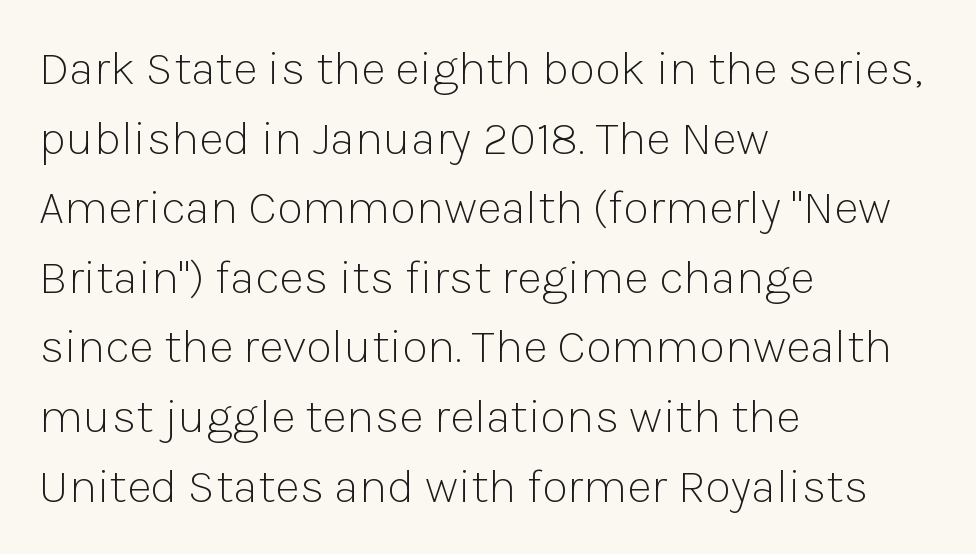
{"serif": "no", "italic": "no", "bold": "no", "weight": "light", "width": "normal", "stroke_contrast": "low", "x_height": "medium", "monospaced": "no", "underline": "no", "align": "left", "line_spacing": "normal", "line_spacing_ratio": 1.45, "letter_spacing": "normal", "letter_spacing_em": 0.0, "glyph_px": 48}
